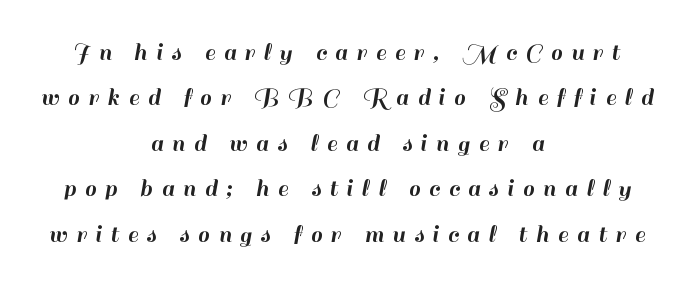
The image shows 26 px text type; set centered, line spacing 1.75x, unusually wide letter spacing (+0.34 em), not underlined.
